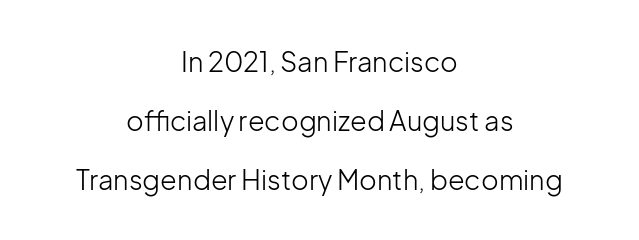
Notice the wide empty band between every row — that's loose leading. On a weight scale, this lands at 450 or below. Default kerning and tracking; the words read as compact shapes. Glance below the letters and you will spot only blank space.
